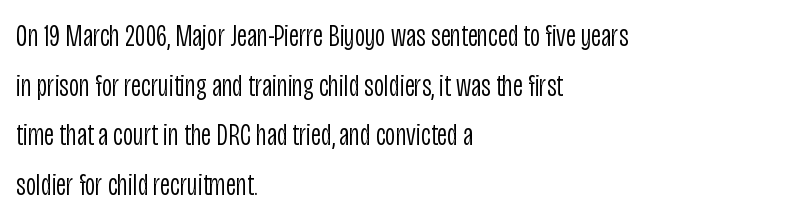
{"serif": "no", "italic": "no", "bold": "no", "weight": "light", "width": "condensed", "stroke_contrast": "low", "x_height": "large", "monospaced": "no", "underline": "no", "align": "left", "line_spacing": "normal", "line_spacing_ratio": 1.55, "letter_spacing": "normal", "letter_spacing_em": 0.0, "glyph_px": 32}
